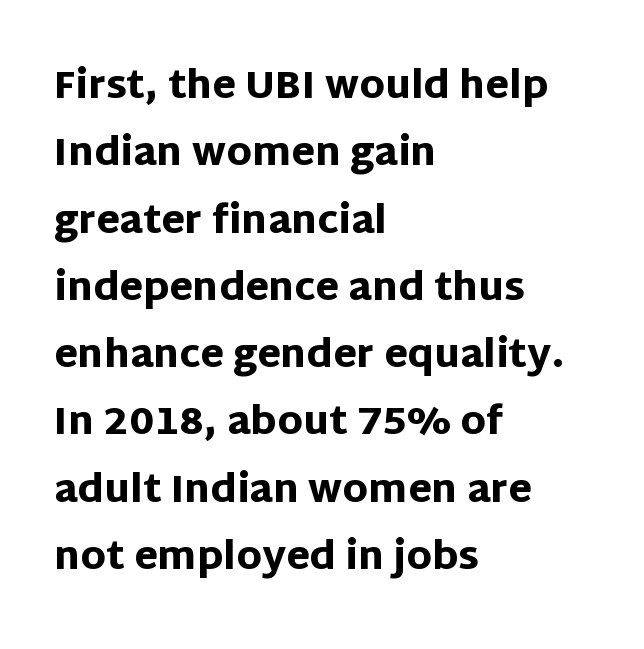
The image shows 38 px heavy sans-serif type, upright; set left-aligned, line spacing 1.77x, normal letter spacing, not underlined; low stroke contrast and a large x-height.
